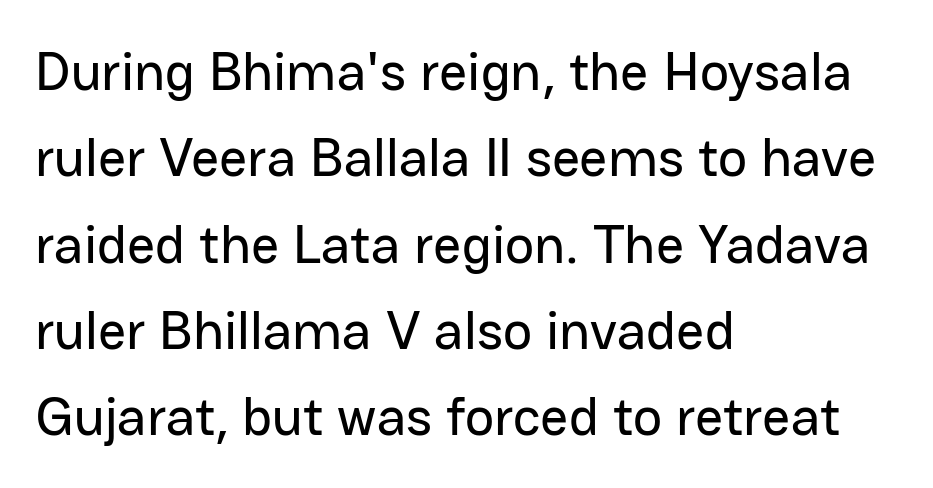
Q: Is the text italic (slanted)? A: No, it is upright.
Q: Is the typeface a serif or a sans-serif typeface? A: Sans-serif.
Q: Is the text underlined? A: No.
Q: How is the paragraph aligned? A: Left-aligned.
Q: Is the spacing between letters normal or unusually wide? A: Normal.
Q: Is the spacing between lines tight, normal or loose? A: Normal.
Q: Width (condensed, normal, or wide)? A: Normal.
Q: Stroke contrast? A: Low.
Q: x-height? A: Medium.
Q: Monospaced? A: No.
